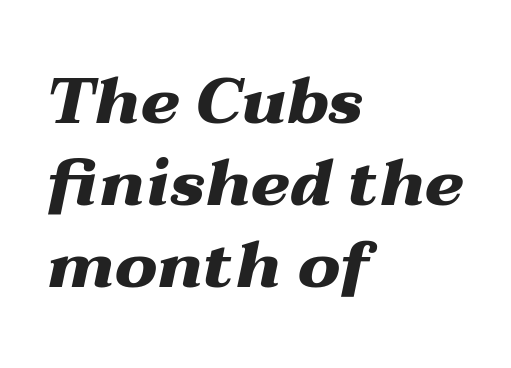
Q: Is the text bold? A: Yes.
Q: Is the text italic (slanted)? A: Yes, it leans right by about 12 degrees.
Q: Is the text underlined? A: No.
Q: How is the paragraph aligned? A: Left-aligned.
Q: Is the spacing between letters normal or unusually wide? A: Normal.
Q: Is the spacing between lines tight, normal or loose? A: Normal.
Q: Width (condensed, normal, or wide)? A: Wide.
Q: Stroke contrast? A: Medium.
Q: x-height? A: Medium.
Q: Monospaced? A: No.
